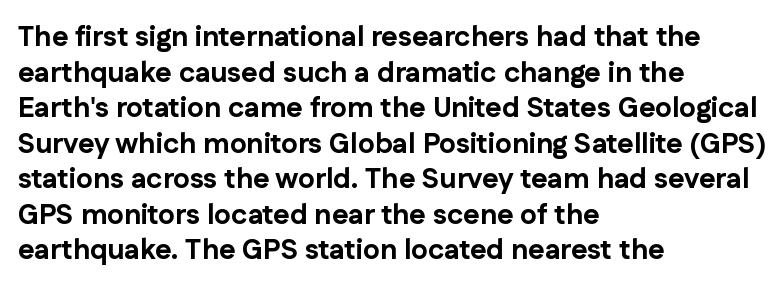
{"serif": "no", "italic": "no", "bold": "yes", "weight": "bold", "width": "normal", "stroke_contrast": "low", "x_height": "medium", "monospaced": "no", "underline": "no", "align": "left", "line_spacing": "normal", "line_spacing_ratio": 1.27, "letter_spacing": "normal", "letter_spacing_em": 0.0, "glyph_px": 28}
